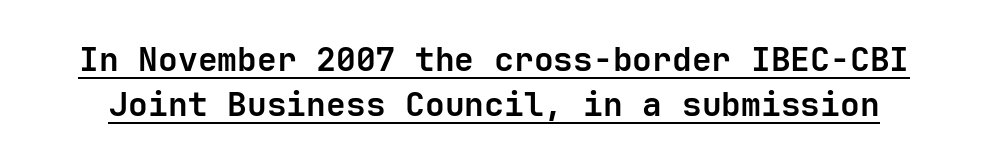
Does the weight exceed regular? Yes, all the way to bold. The letters stand straight up with perfectly vertical stems. Notice how descenders clear the ascenders below comfortably — that's standard leading. In terms of letterspacing, this is plain default setting. Observe the absence of serifs on each vertical stroke in this sample.
